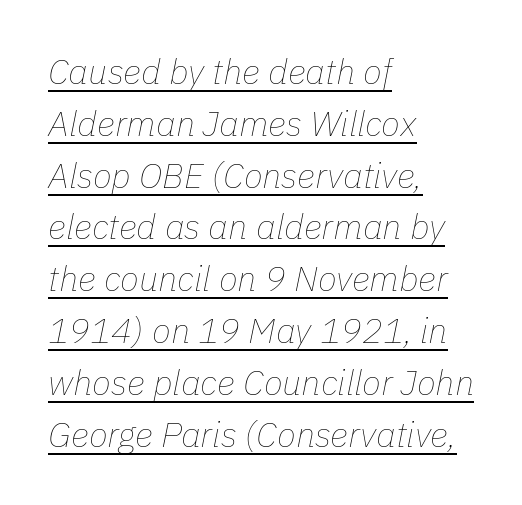
The image shows 35 px thin type, italic (leaning right); set left-aligned, normal line spacing (1.48x), normal letter spacing, underlined; low stroke contrast and a medium x-height.
